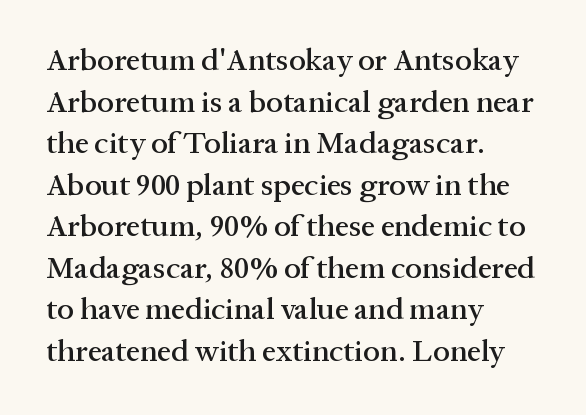
Q: Is the text italic (slanted)? A: No, it is upright.
Q: Is the typeface a serif or a sans-serif typeface? A: Serif.
Q: Is the text underlined? A: No.
Q: How is the paragraph aligned? A: Left-aligned.
Q: Is the spacing between letters normal or unusually wide? A: Normal.
Q: Is the spacing between lines tight, normal or loose? A: Normal.
Q: Width (condensed, normal, or wide)? A: Normal.
Q: Stroke contrast? A: Medium.
Q: x-height? A: Medium.
Q: Monospaced? A: No.
